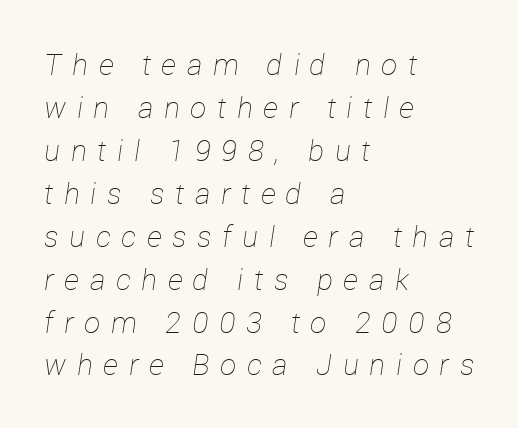
The image shows 29 px thin type, italic (leaning right); set left-aligned, normal line spacing (1.48x), unusually wide letter spacing (+0.37 em), not underlined; low stroke contrast and a medium x-height.
